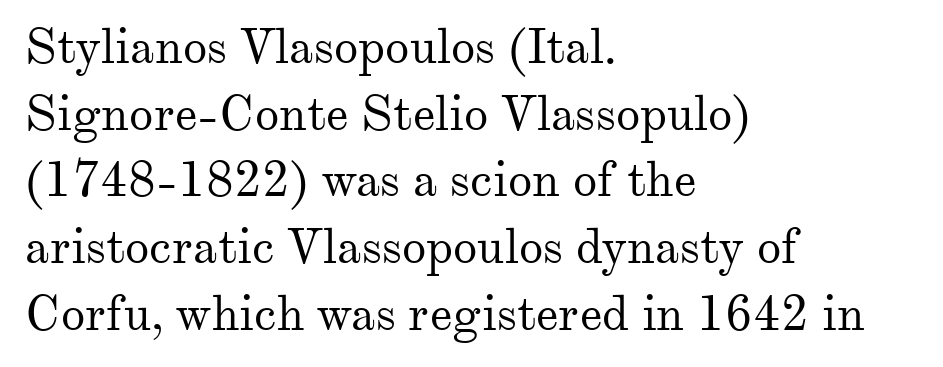
The image shows 49 px regular-weight serif type, upright; set left-aligned, normal line spacing (1.36x), normal letter spacing, not underlined; medium stroke contrast and a small x-height.
